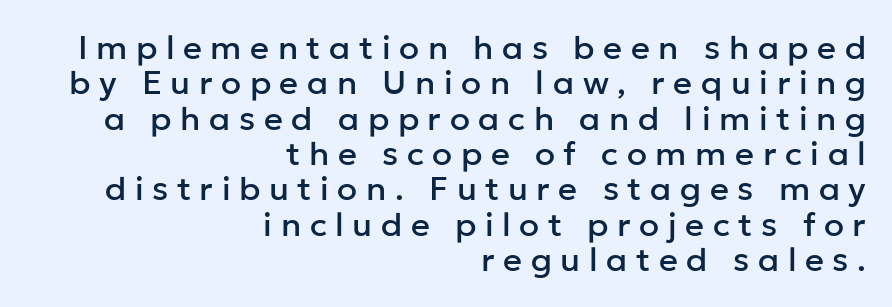
The image shows 33 px sans-serif type, upright; set right-aligned, tight line spacing (1.07x), unusually wide letter spacing (+0.26 em), not underlined; low stroke contrast and a medium x-height.
